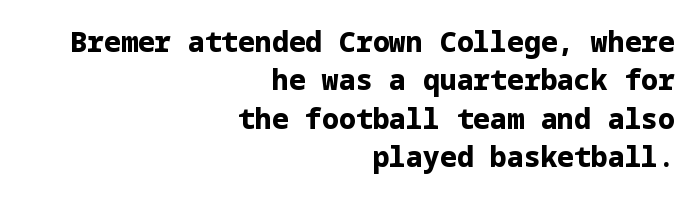
Note: no serifs on the glyphs. The area under the type is left untouched. Is there any slant? The stems are plumb. Casual observation: everything's shoved over to the right.
